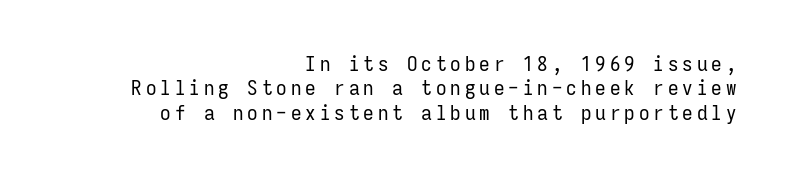
Q: Is the text bold? A: No.
Q: Is the text italic (slanted)? A: No, it is upright.
Q: Is the text underlined? A: No.
Q: How is the paragraph aligned? A: Right-aligned.
